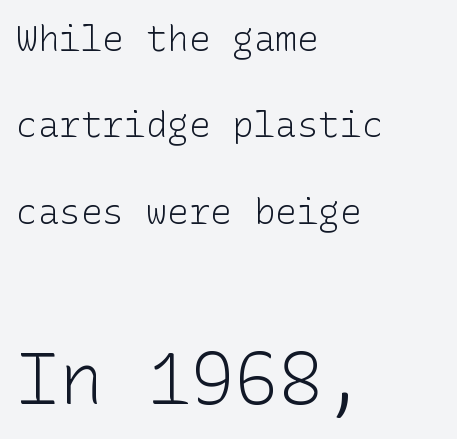
The image shows 73 px light sans-serif type, upright; set left-aligned, loose line spacing (2.4x), normal letter spacing, not underlined; the second (bottom) block is 2.03x larger; low stroke contrast and a medium x-height.
